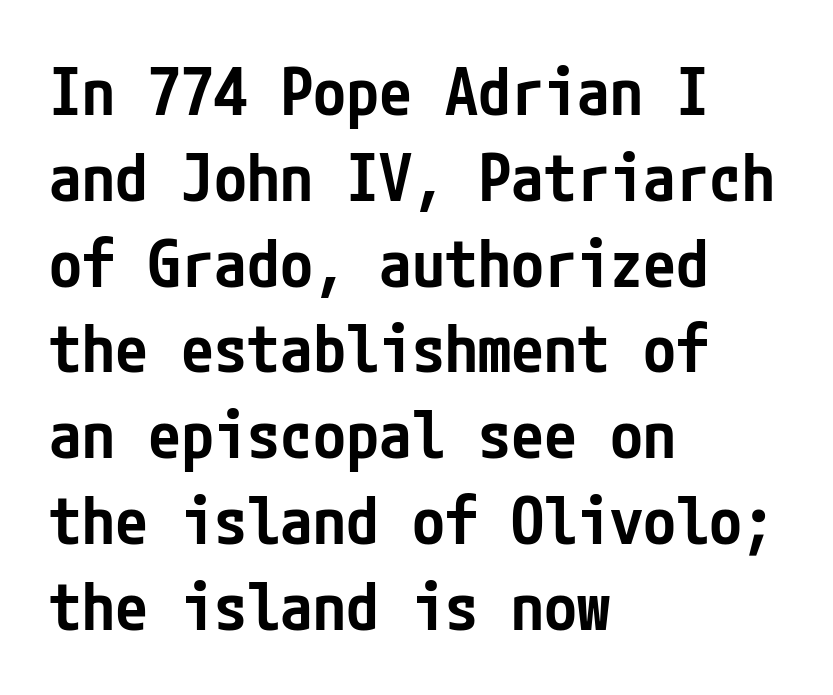
The image shows 66 px semibold, condensed sans-serif type, upright; set left-aligned, normal line spacing (1.3x), normal letter spacing, not underlined; low stroke contrast and a medium x-height.
